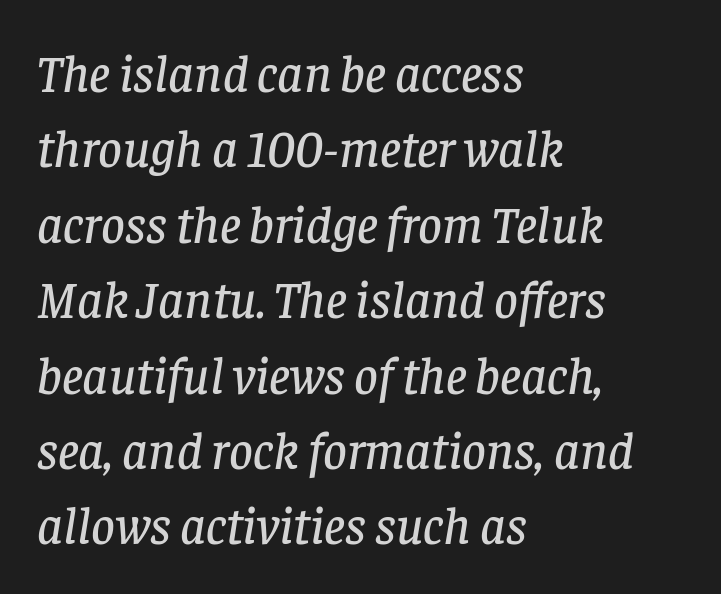
Small tapered or slab feet sit at the stroke ends, so this counts as serif. The lines are quadded left. Here the glyphs are tracked normally, forming tight word shapes. The axis of the letterforms is tilted away from vertical. Is there much room between lines? A standard amount, neither cramped nor airy. This rendering features lettering with no underline.
